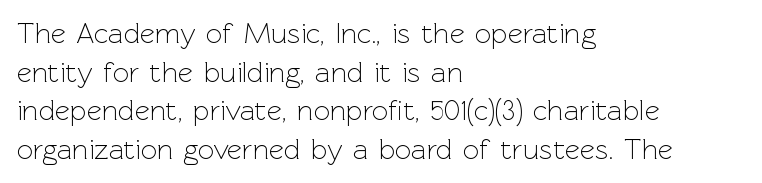
The image shows 29 px light sans-serif type, upright; set left-aligned, normal line spacing (1.33x), normal letter spacing, not underlined; a medium x-height.
